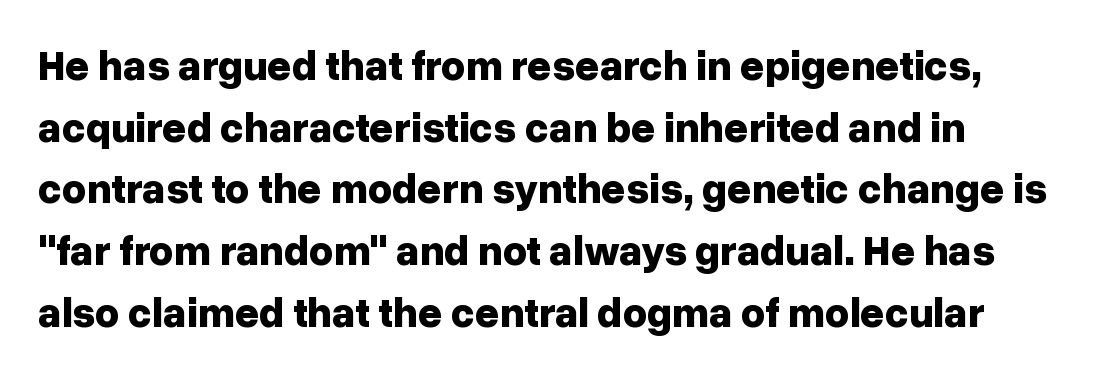
Looks like regular typesetting: each glyph gets only the width it needs. Are there feet on the stems? There aren't — it's a sans. The letterforms sit shoulder to shoulder at normal distance. A normal amount of white space separates one row of letters from the next.
